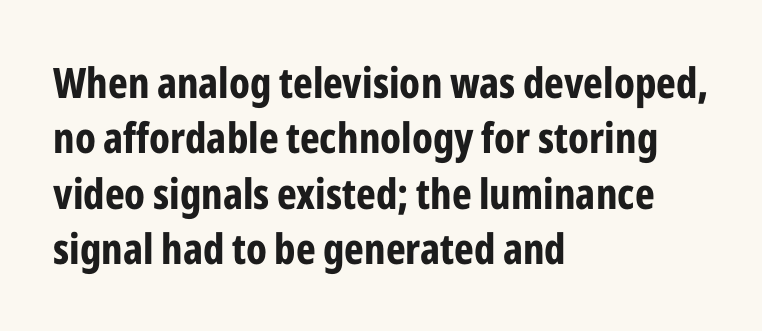
Q: Is the text bold? A: Yes.
Q: Is the text italic (slanted)? A: No, it is upright.
Q: Is the typeface a serif or a sans-serif typeface? A: Sans-serif.
Q: Is the text underlined? A: No.
Q: How is the paragraph aligned? A: Left-aligned.
Q: Is the spacing between letters normal or unusually wide? A: Normal.
Q: Is the spacing between lines tight, normal or loose? A: Normal.
Q: Width (condensed, normal, or wide)? A: Condensed.
Q: Stroke contrast? A: Low.
Q: x-height? A: Medium.
Q: Monospaced? A: No.
